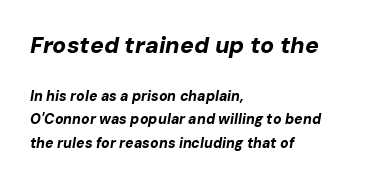
Honestly, there is no underline to notice here at all. Vertical spacing — default. The axis of the letterforms is tilted away from vertical. This rendering leaves character spacing at its baseline value.
